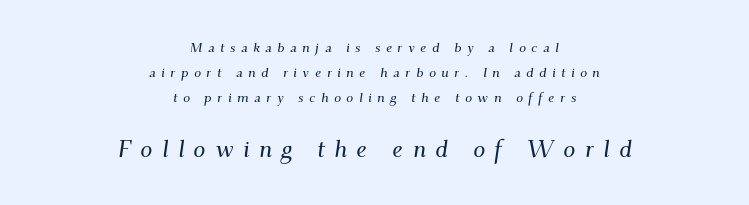
{"italic": "yes", "lean": "right", "slant_degrees": 9, "underline": "no", "align": "center", "line_spacing_ratio": 1.77, "letter_spacing": "wide", "letter_spacing_em": 0.39, "larger_block": "second", "size_ratio": 1.71, "glyph_px": 24}
